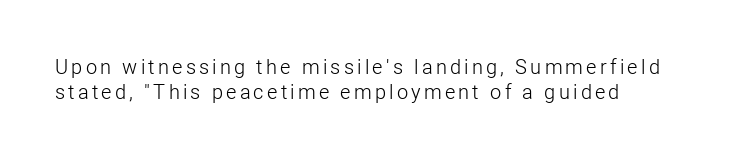
Posture: straight, roman, zero tilt. No heavy texture on the line: the type isn't bold. A normal amount of white space separates one row of letters from the next. Bare-footed words on every line.
